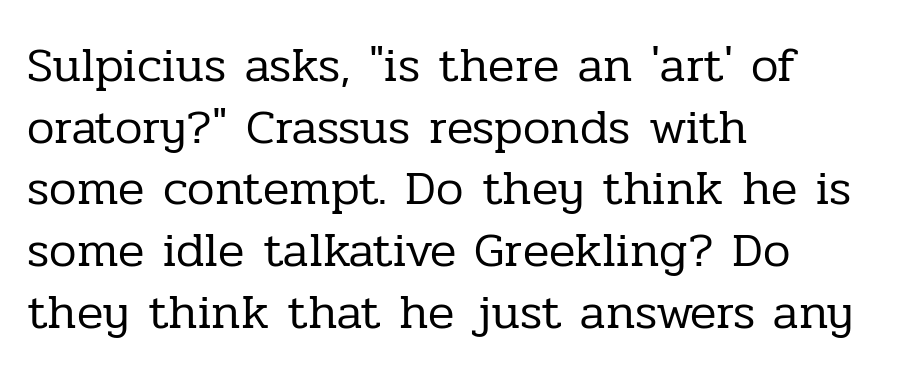
The cut favours lightness, reaching ordinary text weight at its darkest. Font category for this specimen: serif. The rendering uses natural spacing where letterforms have individual widths. Is the letter spacing exaggerated? No — it looks like the ordinary default. No italicization has been applied; the sample stays upright. Caption: multi-line text, flush left, ragged right.
